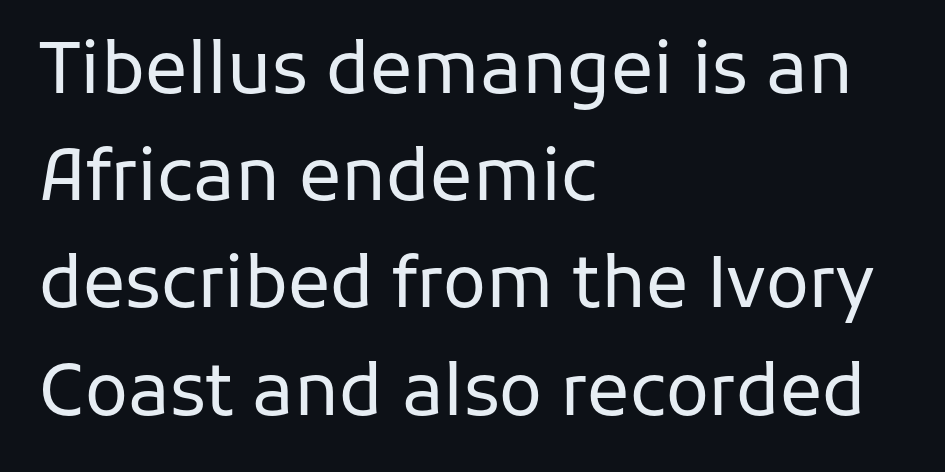
Check the space under the baseline: it is left empty. A typesetter would call this proportional, since set widths differ per character. The font is comparable to plain body text, perhaps lighter. The leading is moderate, giving the passage an even texture. The letters stand upright; this is a roman face. All the whitespace from short lines collects on the right.
